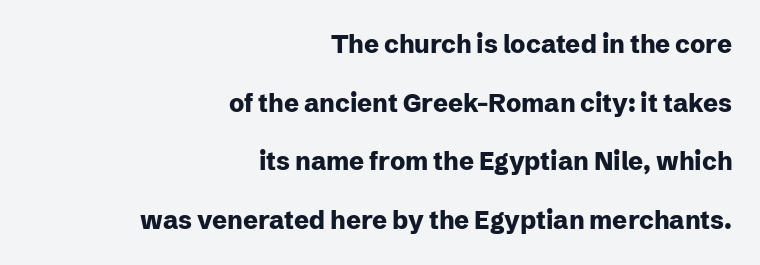
Q: Is the text bold? A: Yes.
Q: Is the text italic (slanted)? A: No, it is upright.
Q: Is the text underlined? A: No.
Q: How is the paragraph aligned? A: Right-aligned.
Q: Is the spacing between letters normal or unusually wide? A: Normal.
Q: Is the spacing between lines tight, normal or loose? A: Loose.
